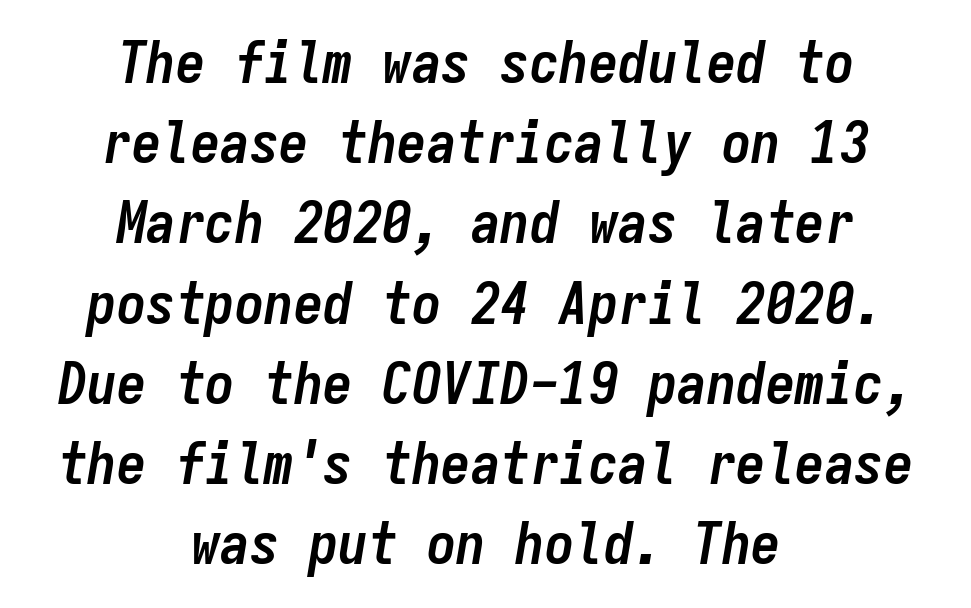
The gap between lines stays unmarked. The horizontal fit of the characters is conventional and even. The rendering applies a slant to the glyphs. Looks like terminal output: every glyph gets an equal slot. Leading: standard. Line starts and ends both wander, symmetrically.
